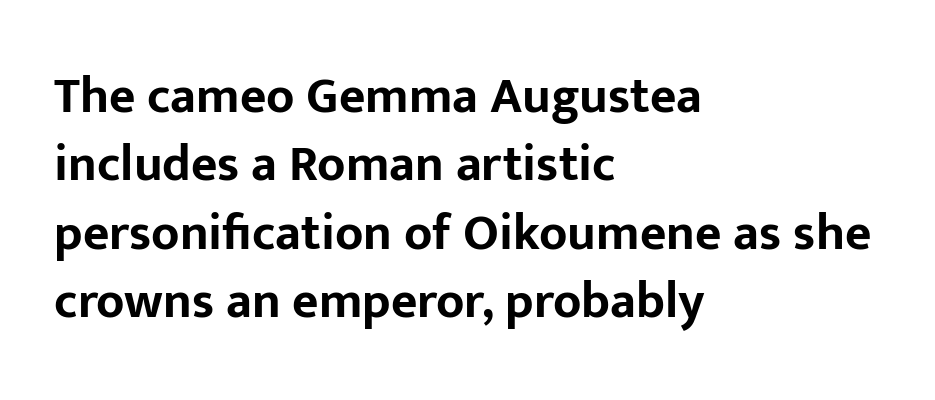
Characters follow at the spacing the type designer built in. Look at the stroke-to-counter ratio: heavy, a bold. A typesetter would call this leading conventional body-copy spacing. The space beneath each line is pristine and unruled.
